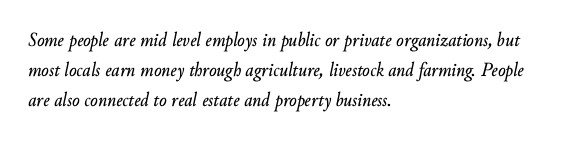
Q: Is the text italic (slanted)? A: Yes, it leans right by about 10 degrees.
Q: Is the text underlined? A: No.
Q: How is the paragraph aligned? A: Left-aligned.
Q: Is the spacing between letters normal or unusually wide? A: Normal.
Q: Is the spacing between lines tight, normal or loose? A: Normal.
